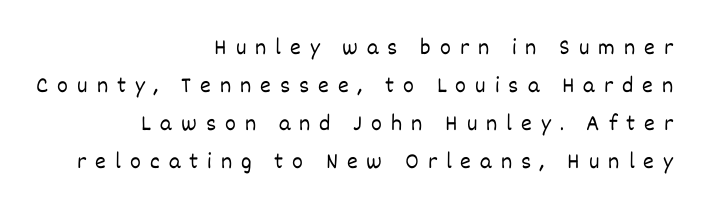
The rendering inserts visible extra space after every character. Teacher's note: observe the even right margin — that is flush-right alignment. No word sits above an underline. A typesetter would mark this as roman, not italic.
